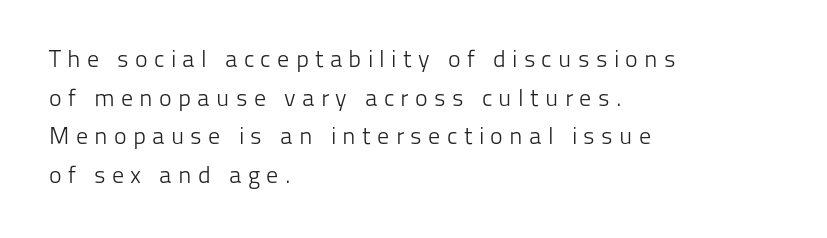
The passage shown has open, widely tracked lettering throughout. The letterforms sit at book weight or below. The typesetter chose a ragged-right arrangement here. Tall strokes in this sample are plumb rather than angled. These lines sit exactly where default settings would place them.
